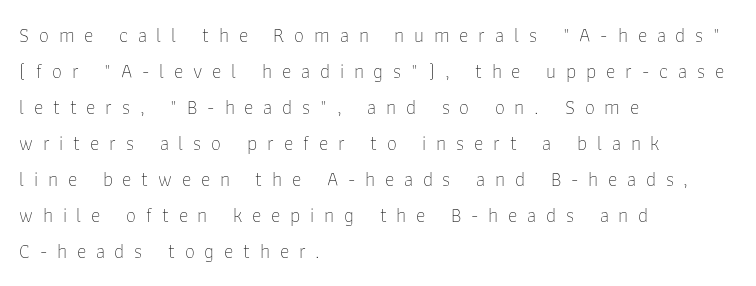
{"italic": "no", "bold": "no", "underline": "no", "align": "left", "line_spacing_ratio": 1.8, "letter_spacing": "wide", "letter_spacing_em": 0.49, "glyph_px": 20}
